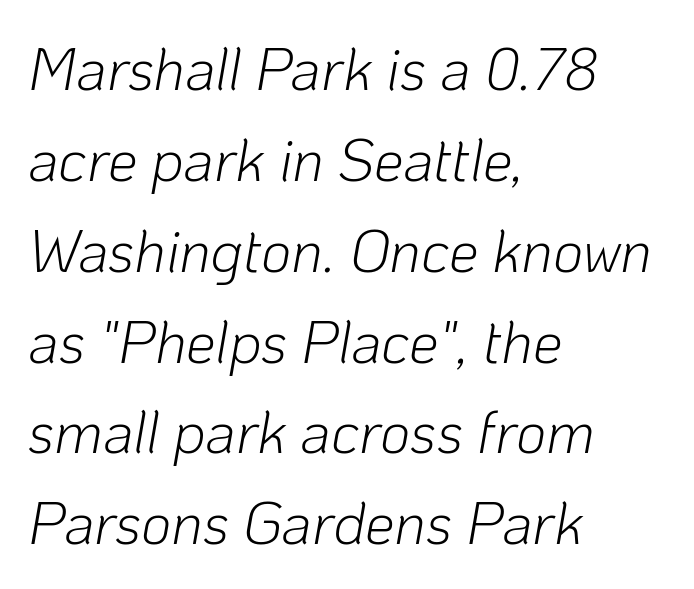
{"italic": "yes", "lean": "right", "slant_degrees": 10, "bold": "no", "weight": "light", "width": "normal", "stroke_contrast": "low", "x_height": "medium", "monospaced": "no", "underline": "no", "align": "left", "line_spacing": "normal", "line_spacing_ratio": 1.54, "letter_spacing": "normal", "letter_spacing_em": 0.0, "glyph_px": 59}
